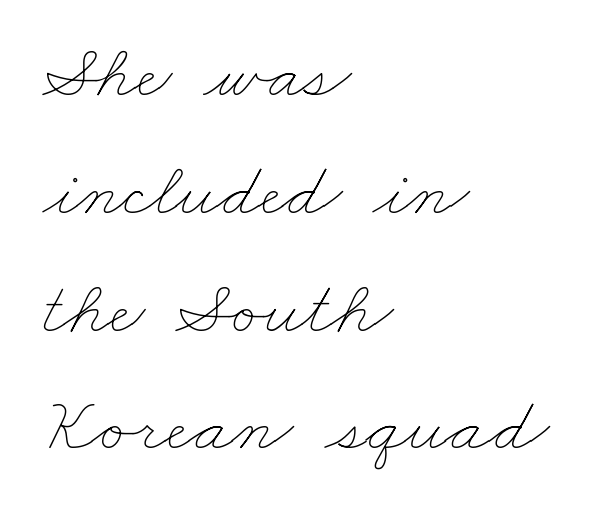
Q: Is the text bold? A: No.
Q: Is the text underlined? A: No.
Q: How is the paragraph aligned? A: Left-aligned.
Q: Is the spacing between letters normal or unusually wide? A: Normal.
Q: Is the spacing between lines tight, normal or loose? A: Normal.
Q: Width (condensed, normal, or wide)? A: Wide.
Q: Stroke contrast? A: Low.
Q: x-height? A: Small.
Q: Monospaced? A: No.
